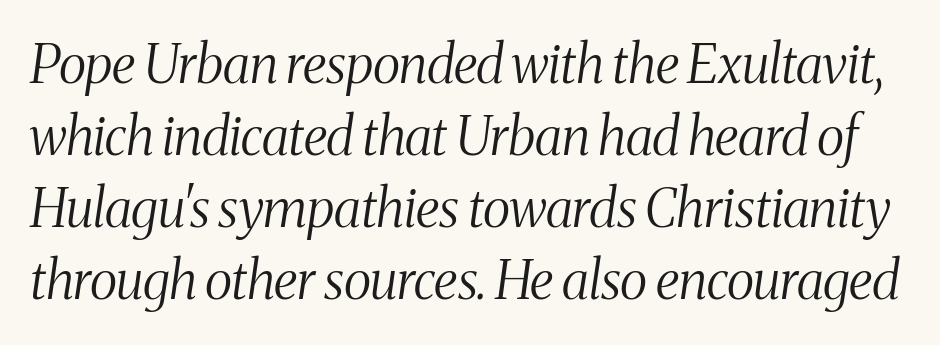
Is the letter spacing exaggerated? No — it looks like the ordinary default. The letters advance in unequal steps, a hallmark of proportional type. Style check: oblique. This is serif lettering, the kind often seen in printed books. This sample keeps an unexceptional amount of space between lines.
